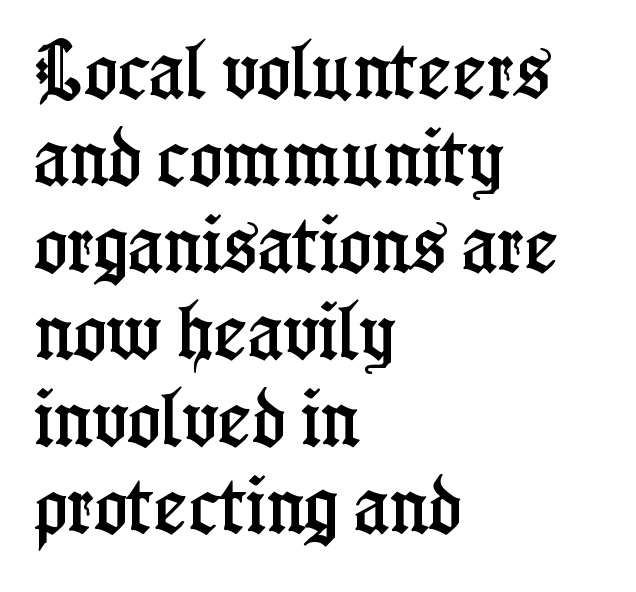
{"serif": "yes", "italic": "no", "width": "condensed", "stroke_contrast": "low", "x_height": "medium", "monospaced": "no", "underline": "no", "align": "left", "line_spacing": "normal", "line_spacing_ratio": 1.38, "letter_spacing": "normal", "letter_spacing_em": 0.0, "glyph_px": 63}
